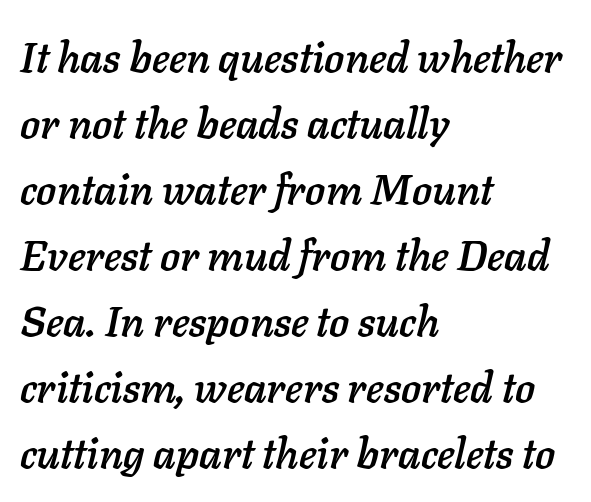
The image shows 42 px text type, italic (leaning right); set left-aligned, normal line spacing (1.57x), normal letter spacing, not underlined; low stroke contrast and a medium x-height.
